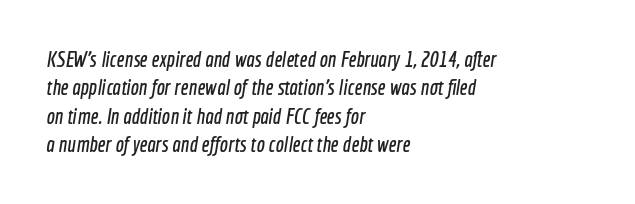
Successive baselines arrive at the customary interval. Spacing between characters is what you'd get straight out of the box. Teacher's note: observe the even left margin — that is flush-left alignment. Has an underline been added? It has not.
